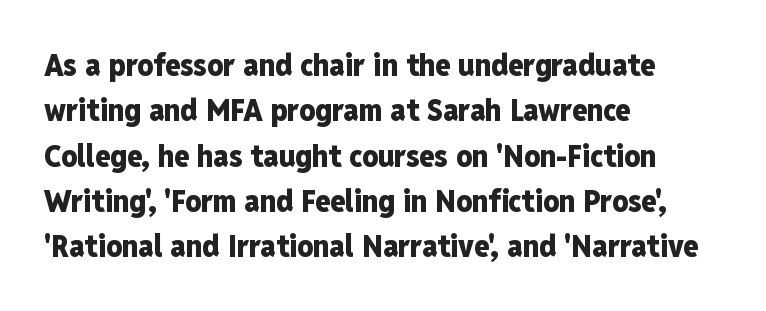
This block has exactly the height ordinary leading produces. Students, this is bold: see how much ink each stroke carries. Layout note: lines flush left. Vertical strokes here are truly vertical. The rendering uses natural spacing where letterforms have individual widths.
